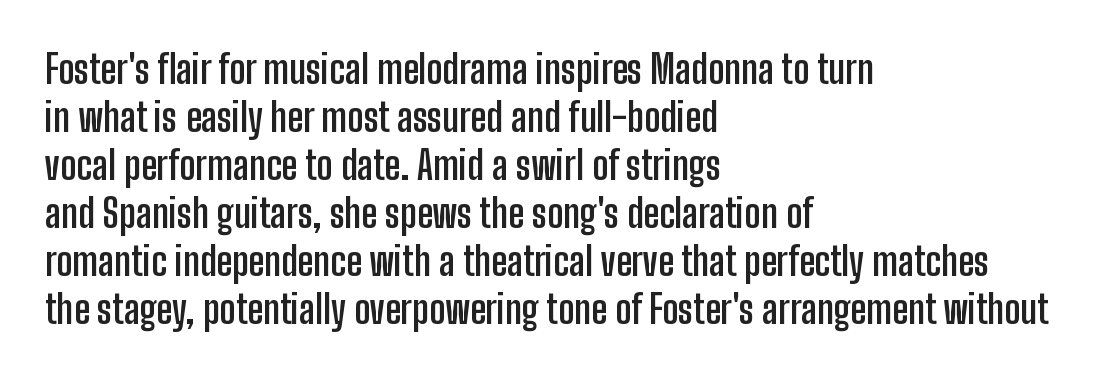
Set as a true bold cut, around the 700 mark. What stands out about the letter spacing? Nothing — it is the standard amount. Do the characters align in a grid? No, the font is proportional. The specimen reads as upright at a glance. No feet cap the strokes, marking this as sans-serif type. The lines are quadded left.
